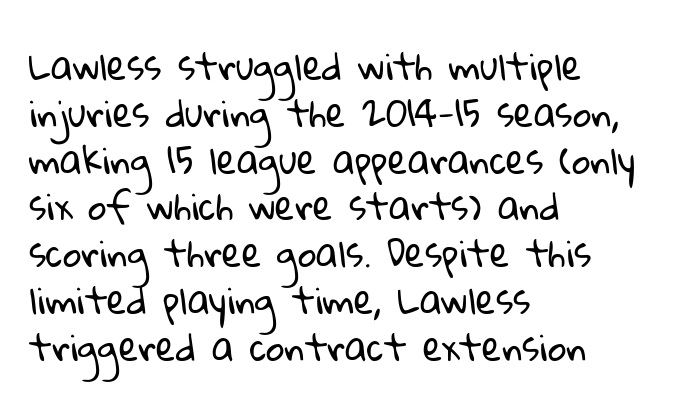
Only glyphs here, with clear space below each row. One-word summary of the alignment: left. This sample uses plain, unmodified letter spacing. Proportional: the letters do not fall into vertical columns. The letterforms sit at book weight or below. Note: no serifs on the glyphs.
